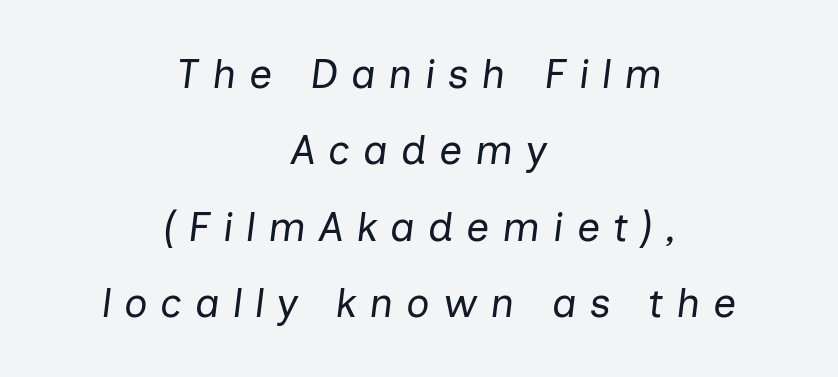
Unbolded letterforms with no extra heft. Between one letter and the next there's a generous, obvious gap. These lines are centered, leaving both edges ragged. The letters advance in unequal steps, a hallmark of proportional type. Only glyphs here, with clear space below each row.
